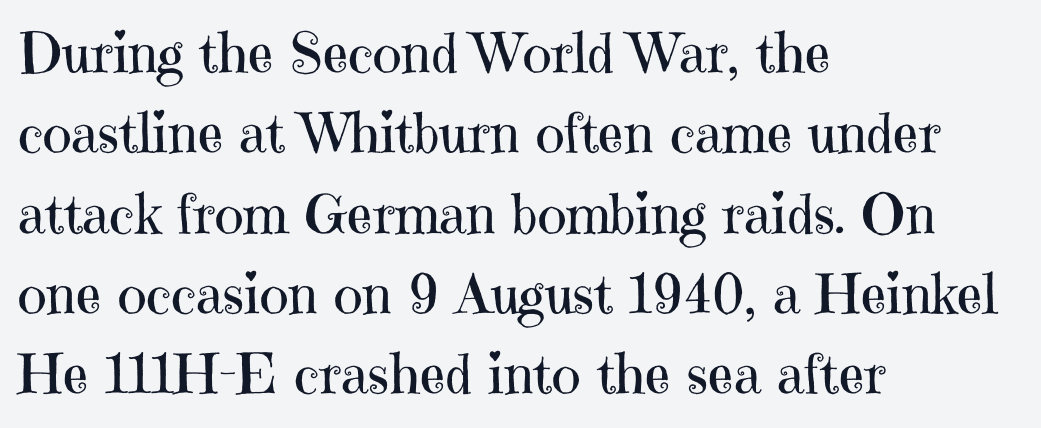
{"serif": "yes", "italic": "no", "bold": "no", "weight": "regular", "width": "normal", "stroke_contrast": "high", "x_height": "medium", "monospaced": "no", "underline": "no", "align": "left", "line_spacing": "normal", "line_spacing_ratio": 1.46, "letter_spacing": "normal", "letter_spacing_em": 0.0, "glyph_px": 55}
